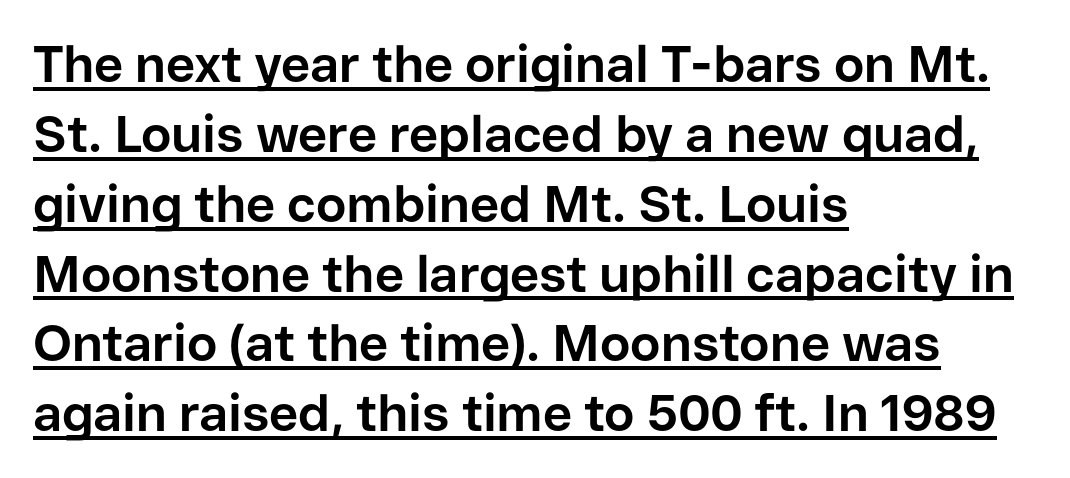
The image shows 51 px bold sans-serif type, upright; set left-aligned, normal line spacing (1.37x), normal letter spacing, underlined; low stroke contrast and a medium x-height.
